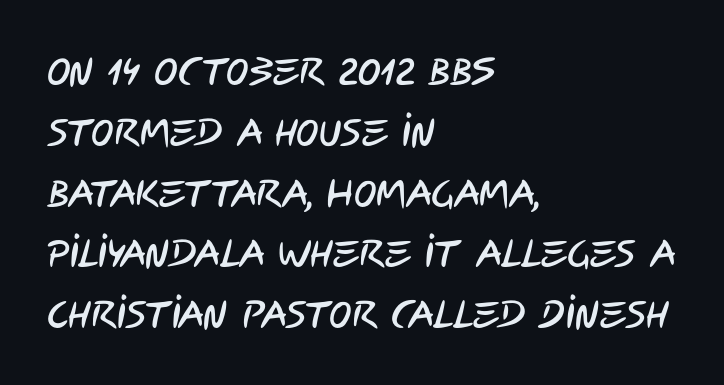
{"serif": "no", "width": "condensed", "stroke_contrast": "low", "x_height": "large", "monospaced": "no", "underline": "no", "align": "left", "line_spacing": "normal", "line_spacing_ratio": 1.6, "letter_spacing": "normal", "letter_spacing_em": 0.0, "glyph_px": 38}
